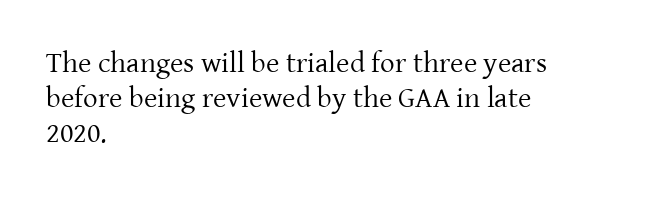
{"serif": "yes", "italic": "no", "bold": "no", "weight": "regular", "width": "normal", "stroke_contrast": "low", "x_height": "medium", "monospaced": "no", "underline": "no", "align": "left", "line_spacing_ratio": 1.21, "letter_spacing": "normal", "letter_spacing_em": 0.0, "glyph_px": 29}
